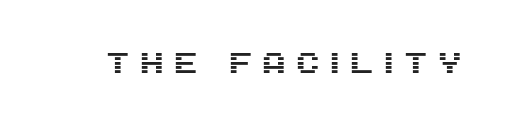
Q: Is the text italic (slanted)? A: No, it is upright.
Q: Is the typeface a serif or a sans-serif typeface? A: Sans-serif.
Q: Is the text underlined? A: No.
Q: Is the spacing between letters normal or unusually wide? A: Unusually wide.
Q: Width (condensed, normal, or wide)? A: Normal.
Q: Stroke contrast? A: Medium.
Q: x-height? A: Large.
Q: Monospaced? A: No.
